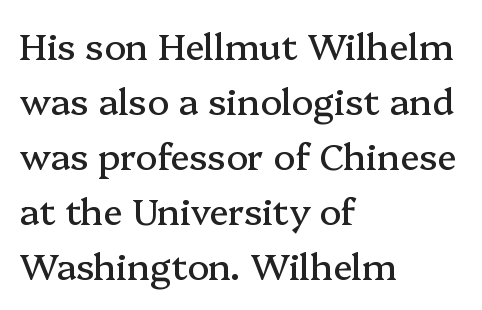
Is the block centered? No — it sits flush against the left margin. Successive baselines arrive at the customary interval. Spacing verdict: proportional, widths tailored to each character. Observe the ordinary spacing: letters are neighbours, not strangers. Note: serifs present on the glyphs. Posture: upright roman.
